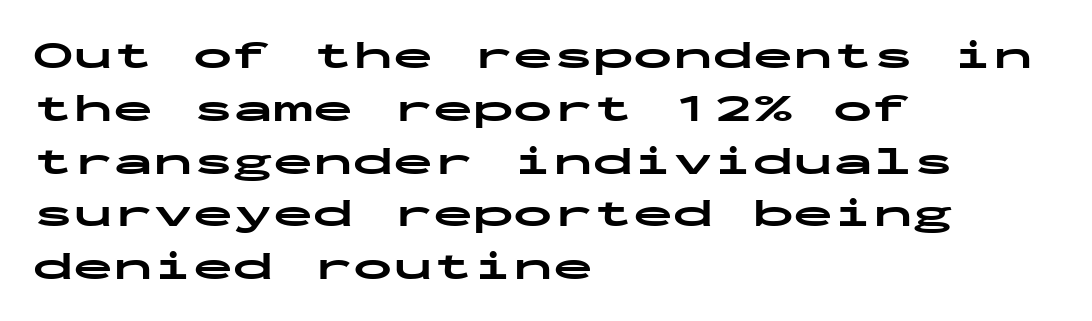
Every character here occupies the same horizontal width, giving the sample a typewriter-like rhythm. Line beginnings align vertically; line endings do not. Notice how descenders clear the ascenders below comfortably — that's standard leading. The letters stand upright; this is a roman face. Descenders hang freely into open space. Stroke terminals: plain, sans-serif.
